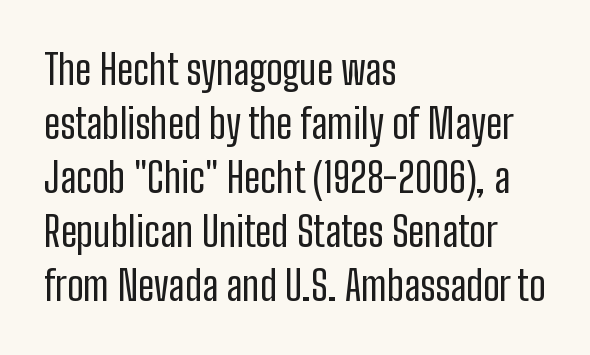
{"serif": "no", "italic": "no", "bold": "no", "weight": "regular", "width": "condensed", "stroke_contrast": "low", "x_height": "medium", "monospaced": "no", "underline": "no", "align": "left", "line_spacing": "normal", "line_spacing_ratio": 1.32, "letter_spacing": "normal", "letter_spacing_em": 0.0, "glyph_px": 41}
